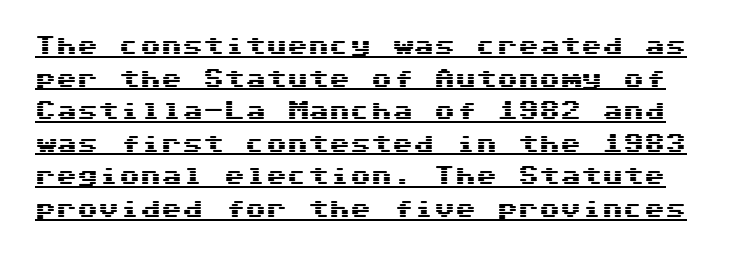
{"italic": "no", "underline": "yes", "line_spacing": "normal", "line_spacing_ratio": 1.55, "letter_spacing": "normal", "letter_spacing_em": 0.0, "glyph_px": 21}
